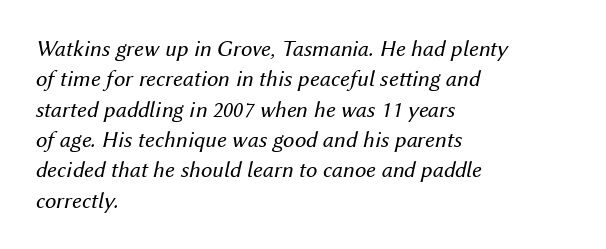
The image shows 23 px text type, italic (leaning right); set left-aligned, normal line spacing (1.32x), normal letter spacing, not underlined.
